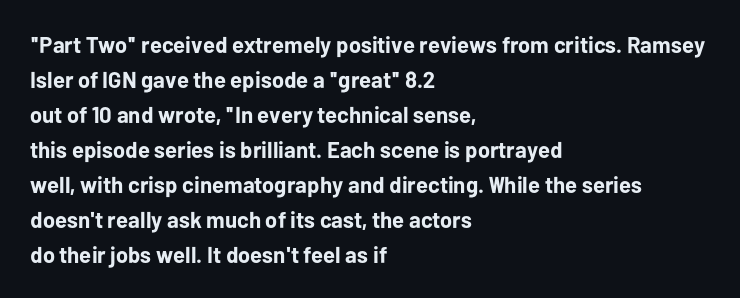
The image shows 23 px bold type, upright; set left-aligned, normal line spacing (1.52x), normal letter spacing, not underlined.
